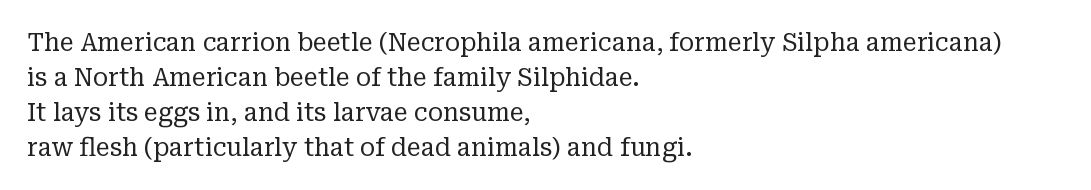
{"italic": "no", "bold": "no", "underline": "no", "align": "left", "line_spacing": "normal", "line_spacing_ratio": 1.4, "letter_spacing": "normal", "letter_spacing_em": 0.0, "glyph_px": 25}
